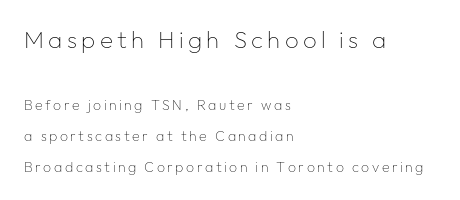
Q: Is the text bold? A: No.
Q: Is the text italic (slanted)? A: No, it is upright.
Q: Is the text underlined? A: No.
Q: How is the paragraph aligned? A: Left-aligned.
Q: Is the spacing between lines tight, normal or loose? A: Loose.
Q: Which block of text is set in a larger size, the first (top) or the second (bottom)? A: The first (top) one.
